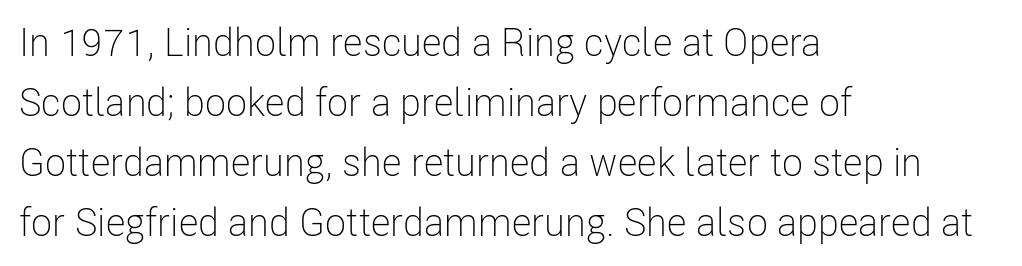
Q: Is the text bold? A: No.
Q: Is the text italic (slanted)? A: No, it is upright.
Q: Is the typeface a serif or a sans-serif typeface? A: Sans-serif.
Q: Is the text underlined? A: No.
Q: How is the paragraph aligned? A: Left-aligned.
Q: Is the spacing between letters normal or unusually wide? A: Normal.
Q: Is the spacing between lines tight, normal or loose? A: Normal.
Q: Width (condensed, normal, or wide)? A: Condensed.
Q: Stroke contrast? A: Low.
Q: x-height? A: Medium.
Q: Monospaced? A: No.
